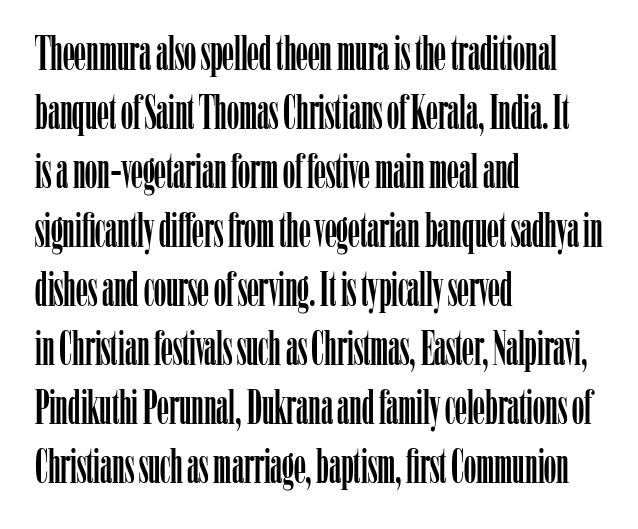
This is roman type, the default non-slanted kind. The line texture is even and compact thanks to regular tracking. Looks like regular typesetting: each glyph gets only the width it needs. Unlike a clean sans, this face finishes its strokes with serifs. Words float on clear page, feet unadorned. The passage is arranged the way most books set body copy — flush left.
